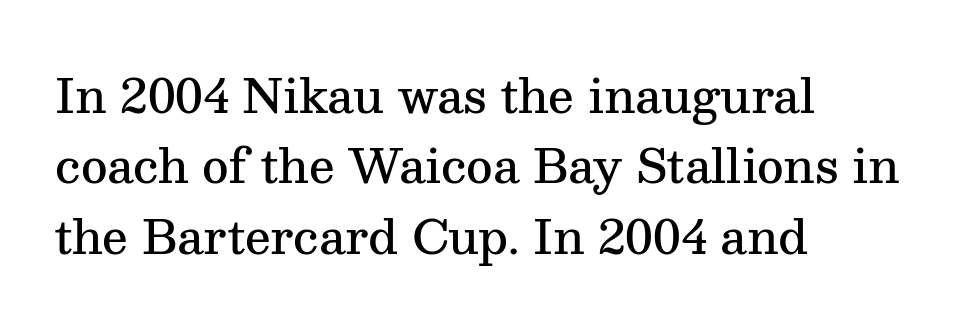
Q: Is the text bold? A: Semi-bold.
Q: Is the text italic (slanted)? A: No, it is upright.
Q: Is the typeface a serif or a sans-serif typeface? A: Serif.
Q: Is the text underlined? A: No.
Q: How is the paragraph aligned? A: Left-aligned.
Q: Is the spacing between letters normal or unusually wide? A: Normal.
Q: Is the spacing between lines tight, normal or loose? A: Normal.
Q: Width (condensed, normal, or wide)? A: Normal.
Q: Stroke contrast? A: Medium.
Q: x-height? A: Medium.
Q: Monospaced? A: No.
